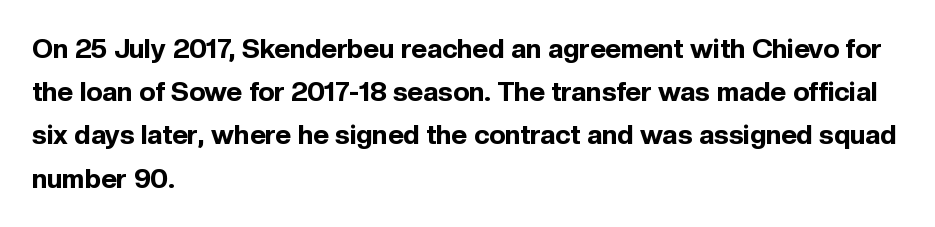
{"italic": "no", "bold": "yes", "underline": "no", "align": "left", "line_spacing": "normal", "line_spacing_ratio": 1.6, "letter_spacing": "normal", "letter_spacing_em": 0.0, "glyph_px": 27}
